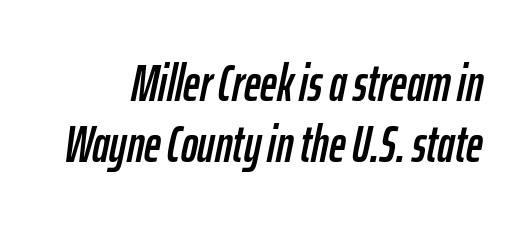
{"italic": "yes", "lean": "right", "slant_degrees": 12, "width": "condensed", "stroke_contrast": "low", "x_height": "medium", "monospaced": "no", "underline": "no", "line_spacing_ratio": 1.2, "letter_spacing": "normal", "letter_spacing_em": 0.0, "glyph_px": 51}
